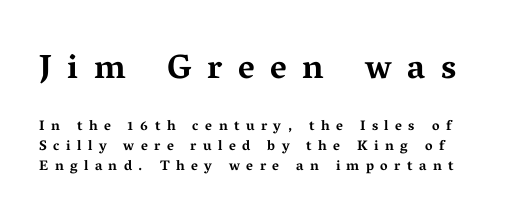
{"serif": "yes", "italic": "no", "bold": "yes", "weight": "bold", "width": "wide", "stroke_contrast": "medium", "x_height": "medium", "monospaced": "no", "underline": "no", "line_spacing": "normal", "line_spacing_ratio": 1.41, "letter_spacing": "wide", "letter_spacing_em": 0.46, "larger_block": "first", "size_ratio": 2.43, "glyph_px": 34}
